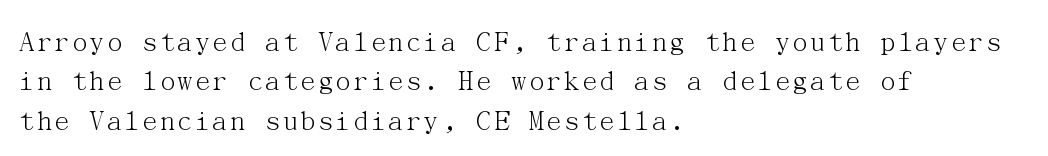
In terms of leading, this rendering sits right in the middle. Beneath every word, the page is bare. The face looks like a standard text weight, possibly lighter. The type family on display is of the serif kind.
